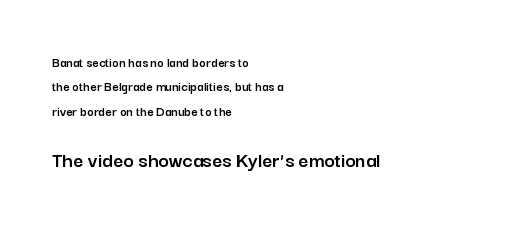
{"italic": "no", "underline": "no", "align": "left", "line_spacing_ratio": 1.75, "letter_spacing": "normal", "letter_spacing_em": 0.0, "larger_block": "second", "size_ratio": 1.57, "glyph_px": 22}
